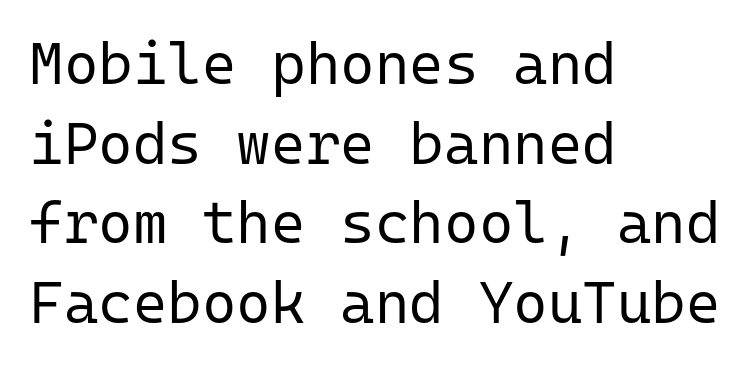
{"serif": "no", "italic": "no", "bold": "no", "weight": "regular", "width": "normal", "stroke_contrast": "low", "x_height": "medium", "monospaced": "yes", "underline": "no", "align": "left", "line_spacing": "normal", "line_spacing_ratio": 1.35, "letter_spacing": "normal", "letter_spacing_em": 0.0, "glyph_px": 59}
